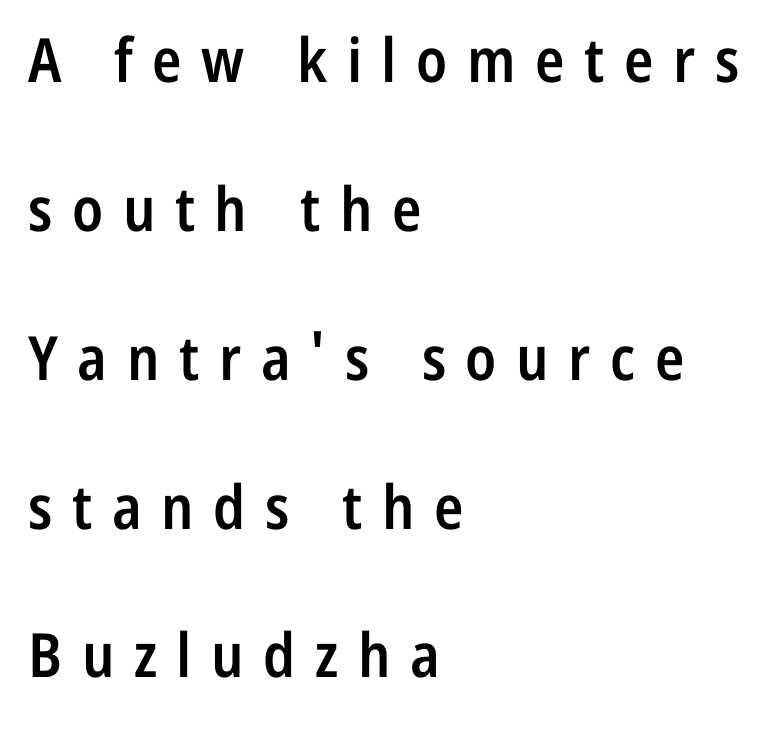
The image shows 61 px semibold, condensed sans-serif type, upright; set left-aligned, loose line spacing (2.44x), unusually wide letter spacing (+0.32 em), not underlined; low stroke contrast and a medium x-height.
